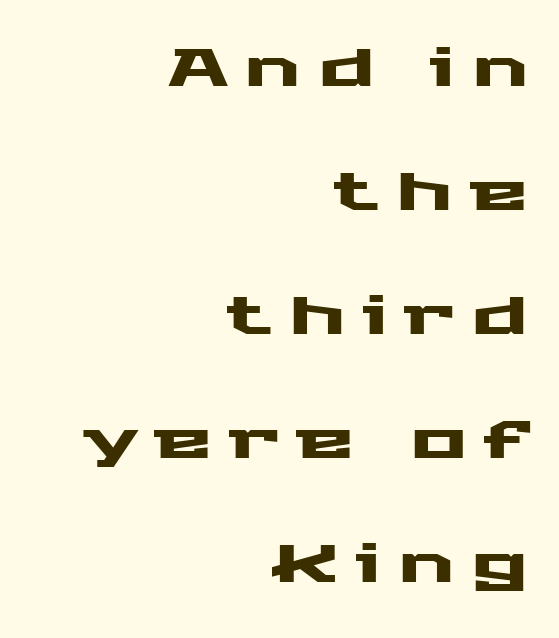
Q: Is the text italic (slanted)? A: No, it is upright.
Q: Is the typeface a serif or a sans-serif typeface? A: Sans-serif.
Q: Is the text underlined? A: No.
Q: How is the paragraph aligned? A: Right-aligned.
Q: Is the spacing between letters normal or unusually wide? A: Unusually wide.
Q: Is the spacing between lines tight, normal or loose? A: Loose.
Q: Width (condensed, normal, or wide)? A: Wide.
Q: Stroke contrast? A: Medium.
Q: x-height? A: Medium.
Q: Monospaced? A: No.
